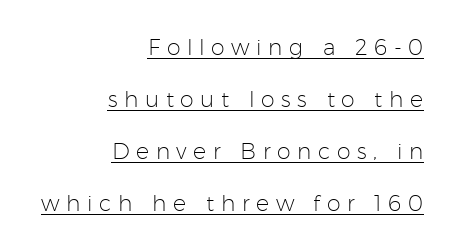
Nothing heavy about these letters — not bold at all. You can see a thin bar hugging the bottom of the glyphs. Words appear elongated and porous because spacing is wide. A student would call this right alignment; a typographer would say flush right, rag left. You could fit nearly another row in the gap between these rows.
